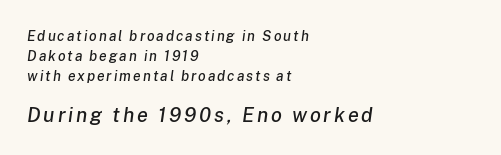
The image shows 20 px text type, italic (leaning right); set left-aligned, normal line spacing (1.44x), not underlined; the second (bottom) block is 1.43x larger.
